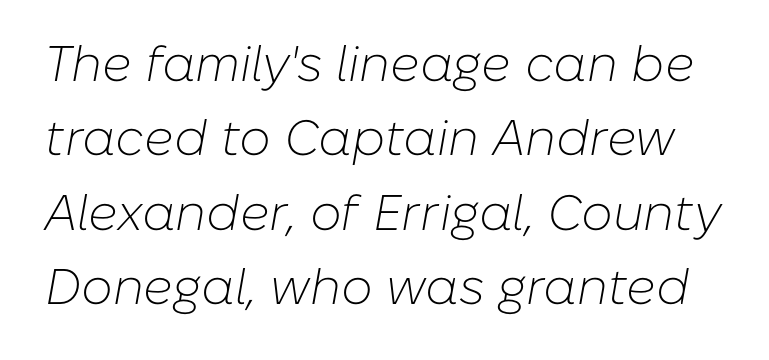
The letters advance in unequal steps, a hallmark of proportional type. The lines sit at an ordinary, default distance from one another. The lettering tilts uniformly, giving the passage an italic look. The rendering keeps characters at their native spacing. No chunkiness to these letters — they're not bold.
